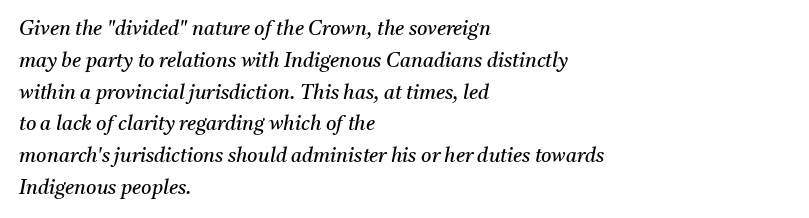
The image shows 20 px text type, italic (leaning right); set left-aligned, normal line spacing (1.59x), normal letter spacing, not underlined.
